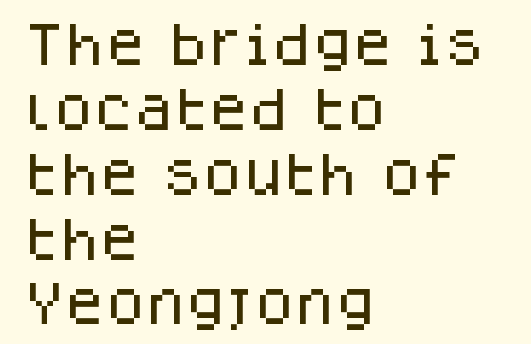
{"serif": "no", "italic": "no", "width": "normal", "stroke_contrast": "low", "x_height": "large", "monospaced": "no", "underline": "no", "align": "left", "line_spacing": "normal", "line_spacing_ratio": 1.41, "letter_spacing": "normal", "letter_spacing_em": 0.0, "glyph_px": 46}
